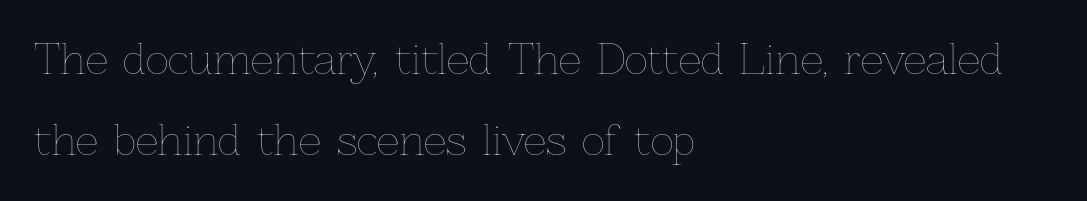
The characters are drawn with everyday or finer stroke widths. These lines are rendered in a variable-pitch font. Typeset ragged right — the left edge is the straight one. The space directly below the letters is spotless. Tracking value appears to be zero — textbook default spacing. The lettering holds an erect, upright posture throughout.
